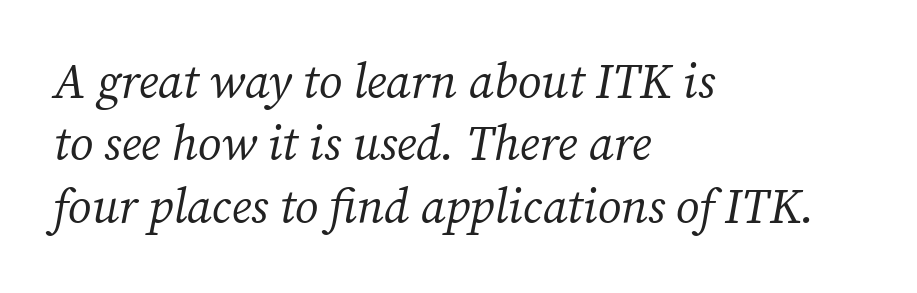
A clean baseline with only descenders dipping below it. The rows are spaced the way most documents space them. Would a proofreader flag this as italicized? Yes. The characters display serif detailing at their extremities.
